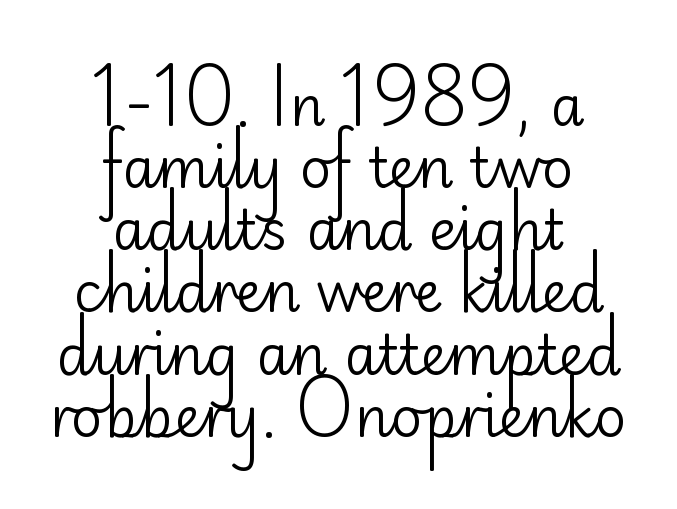
The lines are quadded center. The passage shown is not underscored anywhere. Is there any slant? The stems are plumb. These lines are rendered in a variable-pitch font. Look at the tracking — it's just the regular setting, nothing added. Interline gaps are noticeably narrow in this sample.
